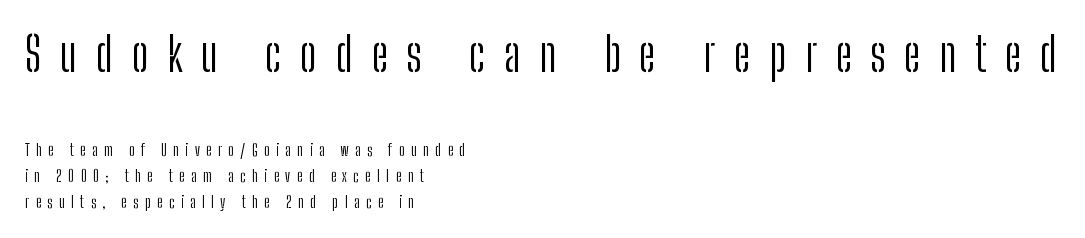
Q: Is the text bold? A: No.
Q: Is the text italic (slanted)? A: No, it is upright.
Q: Is the typeface a serif or a sans-serif typeface? A: Sans-serif.
Q: Is the text underlined? A: No.
Q: How is the paragraph aligned? A: Left-aligned.
Q: Is the spacing between letters normal or unusually wide? A: Unusually wide.
Q: Is the spacing between lines tight, normal or loose? A: Normal.
Q: Which block of text is set in a larger size, the first (top) or the second (bottom)? A: The first (top) one.
Q: Width (condensed, normal, or wide)? A: Condensed.
Q: Stroke contrast? A: Low.
Q: x-height? A: Medium.
Q: Monospaced? A: No.
